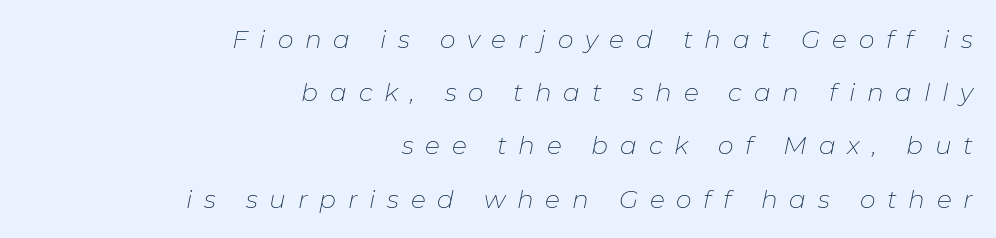
Check under the words: just untouched page. The typeface has the unassuming heft of standard copy or less. This sample uses an oblique cut, with every glyph tilted off the vertical. Students, note that the glyphs here are deliberately spaced far apart. The lines are spread far apart with generous leading. Leftover space on each line is placed entirely before the opening word.
